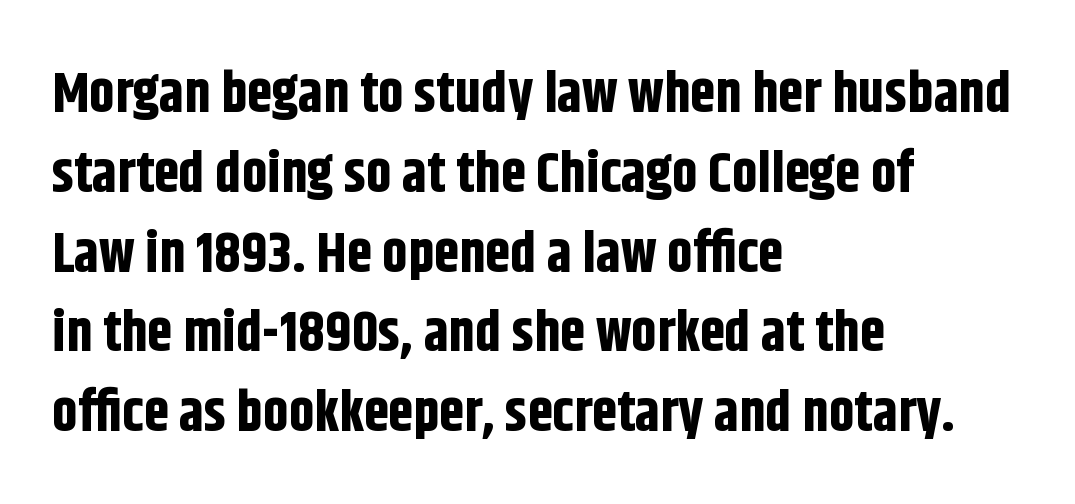
Q: Is the text bold? A: Yes.
Q: Is the text italic (slanted)? A: No, it is upright.
Q: Is the typeface a serif or a sans-serif typeface? A: Sans-serif.
Q: Is the text underlined? A: No.
Q: How is the paragraph aligned? A: Left-aligned.
Q: Is the spacing between letters normal or unusually wide? A: Normal.
Q: Is the spacing between lines tight, normal or loose? A: Normal.
Q: Width (condensed, normal, or wide)? A: Condensed.
Q: Stroke contrast? A: Low.
Q: x-height? A: Large.
Q: Monospaced? A: No.
